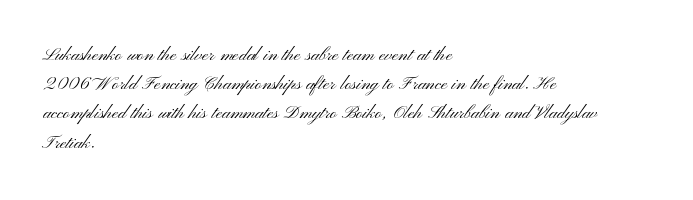
Q: Is the text bold? A: No.
Q: Is the text italic (slanted)? A: Yes.
Q: Is the text underlined? A: No.
Q: How is the paragraph aligned? A: Left-aligned.
Q: Is the spacing between letters normal or unusually wide? A: Normal.
Q: Is the spacing between lines tight, normal or loose? A: Normal.
